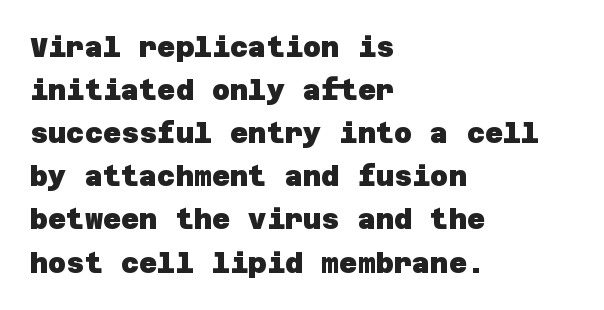
{"serif": "no", "bold": "yes", "weight": "heavy", "width": "normal", "stroke_contrast": "low", "x_height": "large", "underline": "no", "align": "left", "line_spacing": "normal", "line_spacing_ratio": 1.54, "letter_spacing": "normal", "letter_spacing_em": 0.0, "glyph_px": 28}
